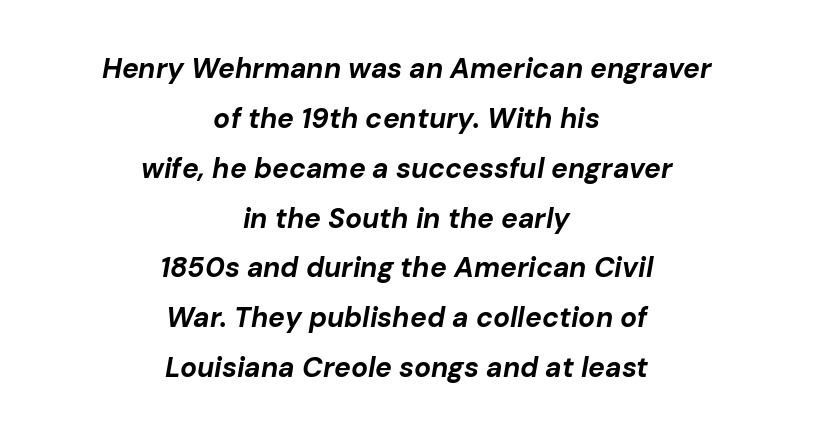
The image shows 28 px bold type, italic (leaning right); set centered, line spacing 1.78x, normal letter spacing, not underlined; low stroke contrast and a medium x-height.
